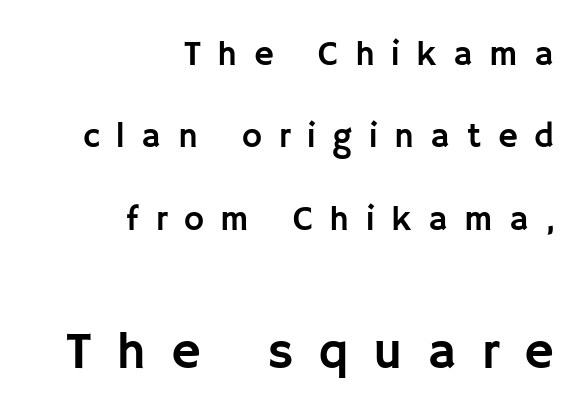
{"serif": "no", "italic": "no", "width": "normal", "stroke_contrast": "low", "x_height": "large", "monospaced": "no", "underline": "no", "align": "right", "line_spacing": "loose", "line_spacing_ratio": 2.42, "letter_spacing": "wide", "letter_spacing_em": 0.49, "larger_block": "second", "size_ratio": 1.5, "glyph_px": 51}
